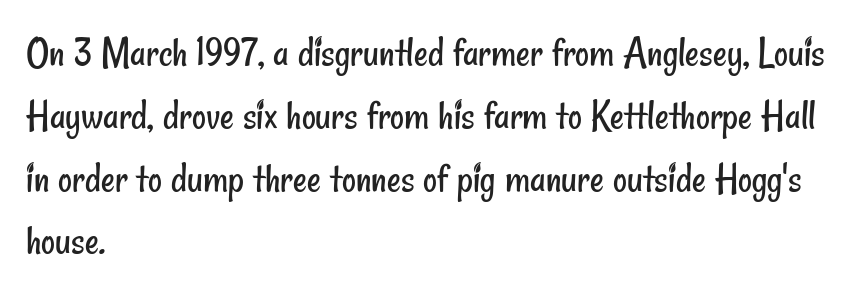
Glance below the letters and you will spot only blank space. Rows of type keep a routine distance in the vertical direction. Classification — sans serif. No chunkiness to these letters — they're not bold.
